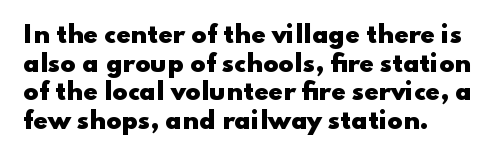
{"italic": "no", "bold": "yes", "underline": "no", "align": "left", "line_spacing": "normal", "line_spacing_ratio": 1.25, "letter_spacing": "normal", "letter_spacing_em": 0.0, "glyph_px": 23}
